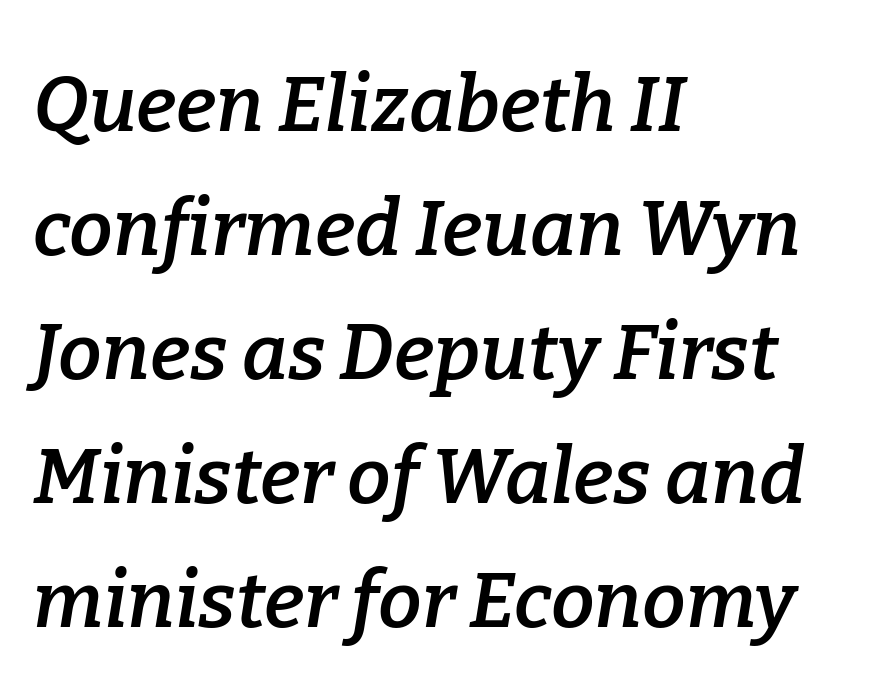
Q: Is the text bold? A: Semi-bold.
Q: Is the text italic (slanted)? A: Yes, it leans right by about 9 degrees.
Q: Is the typeface a serif or a sans-serif typeface? A: Serif.
Q: Is the text underlined? A: No.
Q: How is the paragraph aligned? A: Left-aligned.
Q: Is the spacing between letters normal or unusually wide? A: Normal.
Q: Is the spacing between lines tight, normal or loose? A: Normal.
Q: Width (condensed, normal, or wide)? A: Normal.
Q: Stroke contrast? A: Low.
Q: x-height? A: Medium.
Q: Monospaced? A: No.
